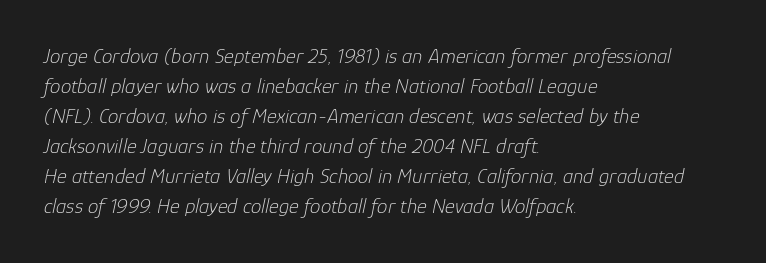
{"italic": "yes", "lean": "right", "slant_degrees": 12, "bold": "no", "underline": "no", "align": "left", "line_spacing": "normal", "line_spacing_ratio": 1.43, "letter_spacing": "normal", "letter_spacing_em": 0.0, "glyph_px": 21}
